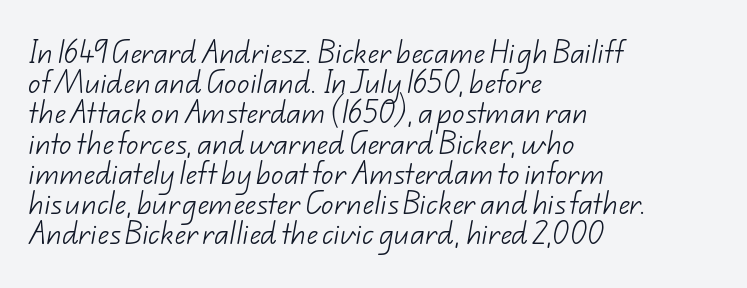
Q: Is the text bold? A: No.
Q: Is the text underlined? A: No.
Q: How is the paragraph aligned? A: Left-aligned.
Q: Is the spacing between letters normal or unusually wide? A: Normal.
